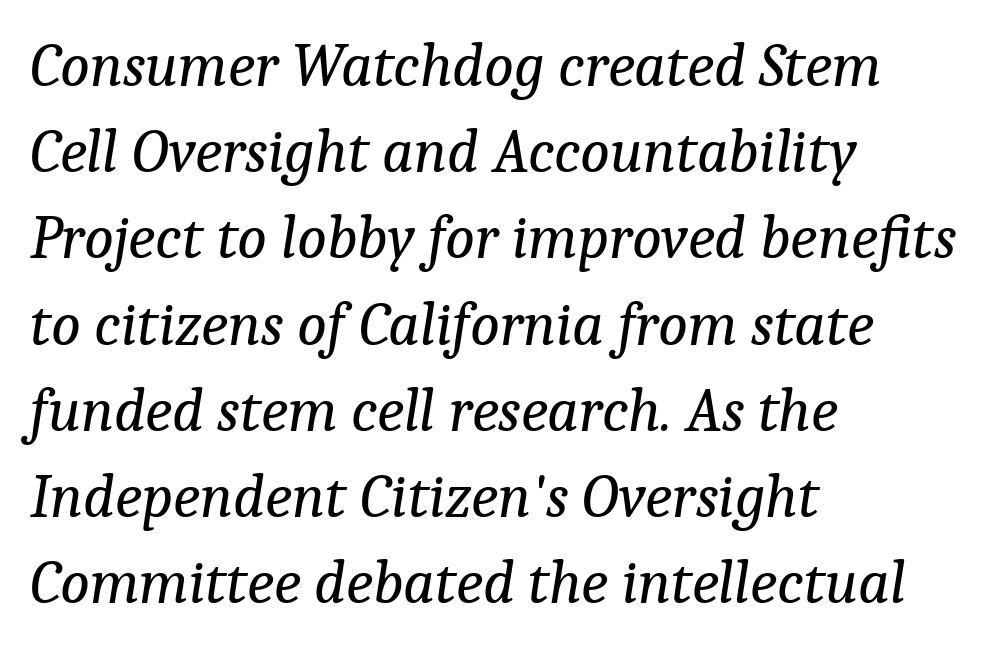
The image shows 62 px regular-weight serif type, italic (leaning right); set left-aligned, normal line spacing (1.39x), normal letter spacing, not underlined; low stroke contrast and a medium x-height.
